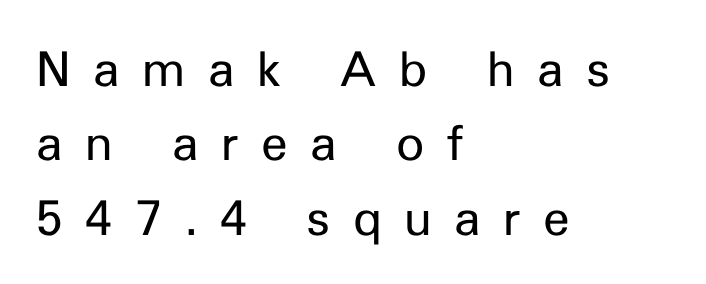
The image shows 48 px regular-weight sans-serif type, upright; set left-aligned, normal line spacing (1.55x), unusually wide letter spacing (+0.47 em), not underlined; low stroke contrast and a medium x-height.
